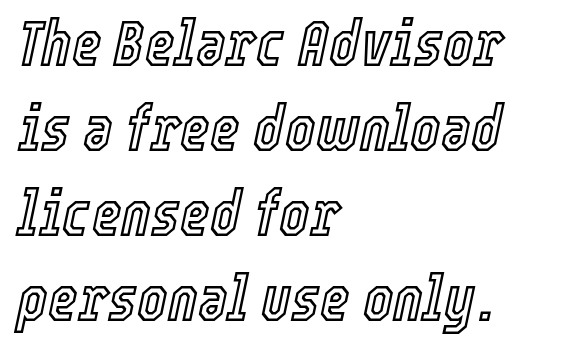
Q: Is the text italic (slanted)? A: Yes, it leans right by about 12 degrees.
Q: Is the text underlined? A: No.
Q: How is the paragraph aligned? A: Left-aligned.
Q: Is the spacing between letters normal or unusually wide? A: Normal.
Q: Is the spacing between lines tight, normal or loose? A: Normal.
Q: Width (condensed, normal, or wide)? A: Condensed.
Q: x-height? A: Medium.
Q: Monospaced? A: No.
